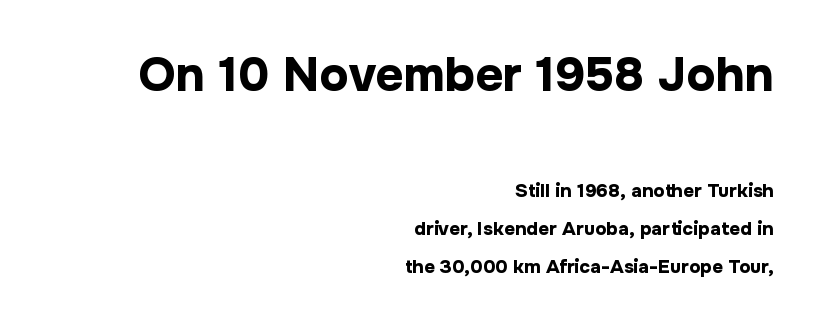
The image shows 48 px bold sans-serif type, upright; set right-aligned, loose line spacing (2.0x), normal letter spacing, not underlined; the first (top) block is 2.53x larger; low stroke contrast and a medium x-height.
